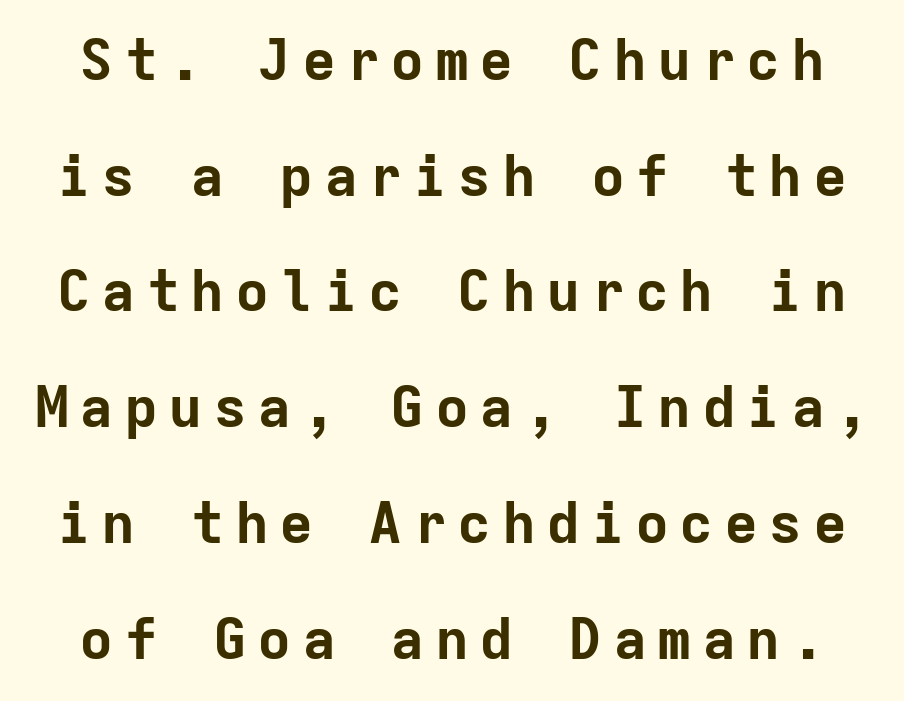
{"serif": "no", "italic": "no", "bold": "yes", "weight": "bold", "width": "normal", "stroke_contrast": "low", "x_height": "medium", "monospaced": "yes", "underline": "no", "line_spacing": "loose", "line_spacing_ratio": 2.03, "glyph_px": 57}
